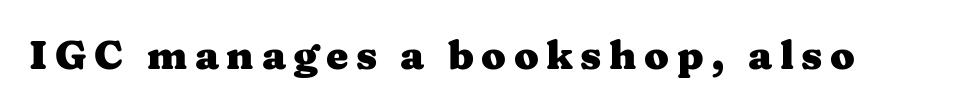
Q: Is the text bold? A: Yes.
Q: Is the text italic (slanted)? A: No, it is upright.
Q: Is the typeface a serif or a sans-serif typeface? A: Serif.
Q: Is the text underlined? A: No.
Q: Width (condensed, normal, or wide)? A: Wide.
Q: Stroke contrast? A: Medium.
Q: x-height? A: Medium.
Q: Monospaced? A: No.
